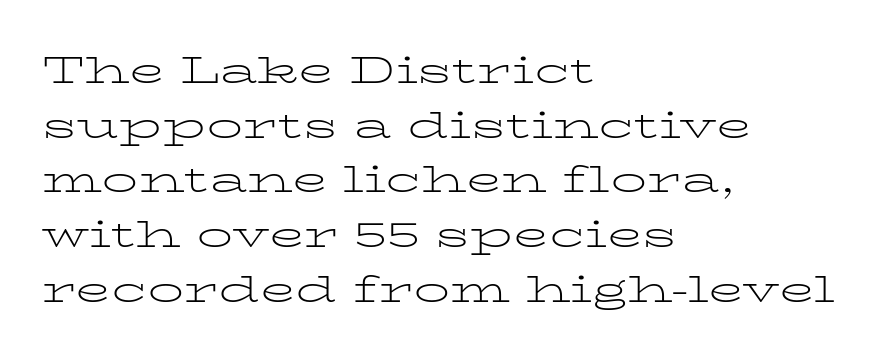
Q: Is the text bold? A: No.
Q: Is the text italic (slanted)? A: No, it is upright.
Q: Is the typeface a serif or a sans-serif typeface? A: Serif.
Q: Is the text underlined? A: No.
Q: How is the paragraph aligned? A: Left-aligned.
Q: Is the spacing between letters normal or unusually wide? A: Normal.
Q: Is the spacing between lines tight, normal or loose? A: Normal.
Q: Width (condensed, normal, or wide)? A: Wide.
Q: Stroke contrast? A: Low.
Q: x-height? A: Medium.
Q: Monospaced? A: No.
